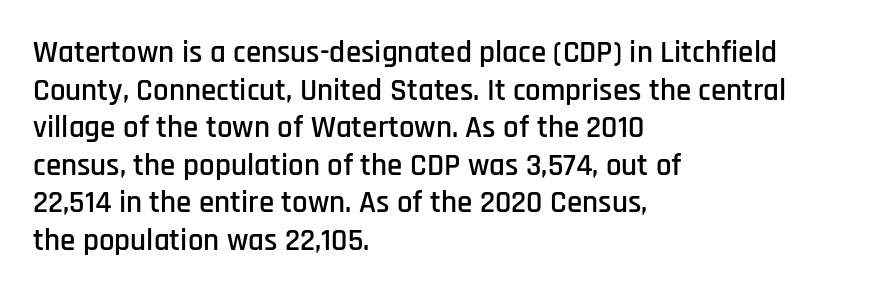
{"serif": "no", "italic": "no", "width": "condensed", "stroke_contrast": "low", "x_height": "large", "monospaced": "no", "underline": "no", "align": "left", "line_spacing_ratio": 1.21, "letter_spacing": "normal", "letter_spacing_em": 0.0, "glyph_px": 31}
